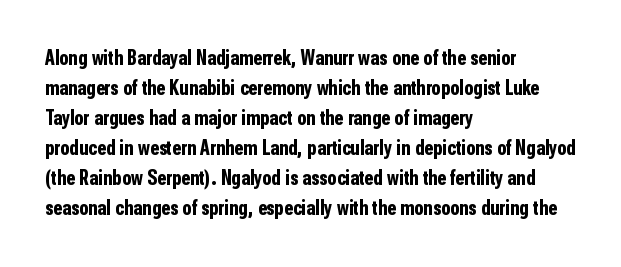
The font's upright variant was chosen for this text. These lines keep a tight, regular rhythm from letter to letter. Notice how thick the strokes are: this is what a full bold looks like. These lines sit exactly where default settings would place them.
